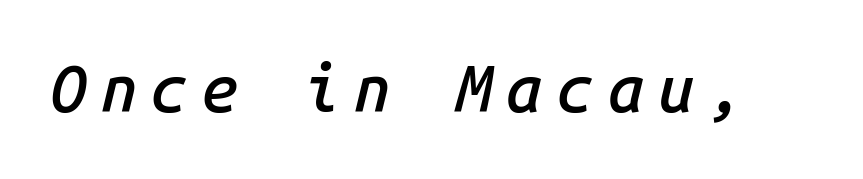
Q: Is the text bold? A: Semi-bold.
Q: Is the text italic (slanted)? A: Yes, it leans right by about 14 degrees.
Q: Is the text underlined? A: No.
Q: Is the spacing between letters normal or unusually wide? A: Unusually wide.
Q: Width (condensed, normal, or wide)? A: Normal.
Q: Stroke contrast? A: Low.
Q: x-height? A: Medium.
Q: Monospaced? A: Yes.
